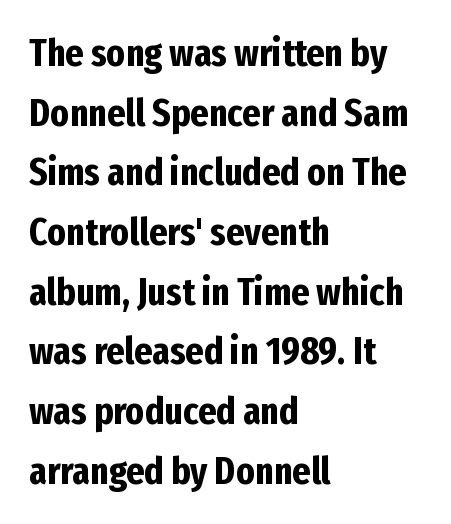
The image shows 39 px bold, condensed sans-serif type, upright; set left-aligned, normal line spacing (1.53x), normal letter spacing, not underlined; low stroke contrast and a medium x-height.
